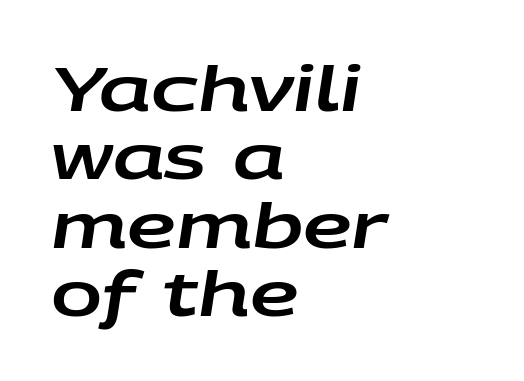
When letters slant like this, we call the style italic. You could barely slide anything between these rows. The passage shown has conventional tracking throughout. Proportional: the letters do not fall into vertical columns. The passage shown is not underscored anywhere. Line starts are locked; line ends wander.
